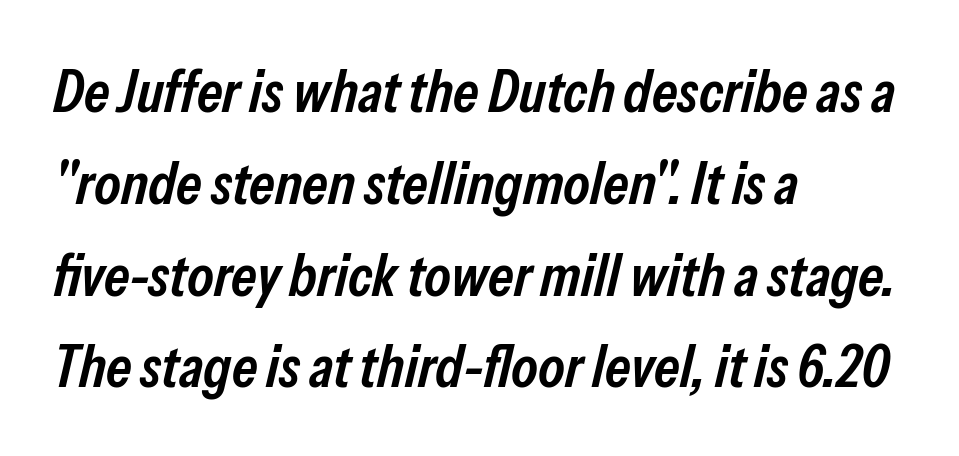
Q: Is the text bold? A: Semi-bold.
Q: Is the text italic (slanted)? A: Yes, it leans right by about 13 degrees.
Q: Is the text underlined? A: No.
Q: How is the paragraph aligned? A: Left-aligned.
Q: Is the spacing between letters normal or unusually wide? A: Normal.
Q: Is the spacing between lines tight, normal or loose? A: Normal.
Q: Width (condensed, normal, or wide)? A: Condensed.
Q: Stroke contrast? A: Low.
Q: x-height? A: Medium.
Q: Monospaced? A: No.
